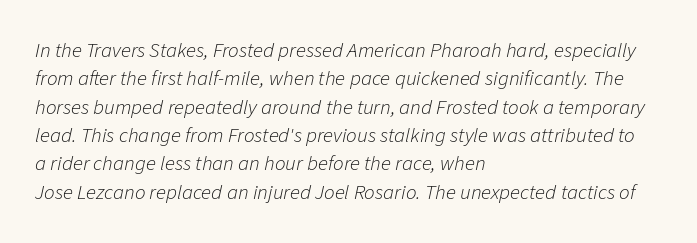
{"italic": "yes", "lean": "right", "slant_degrees": 11, "bold": "no", "underline": "no", "align": "left", "line_spacing": "normal", "line_spacing_ratio": 1.35, "letter_spacing": "normal", "letter_spacing_em": 0.0, "glyph_px": 21}
